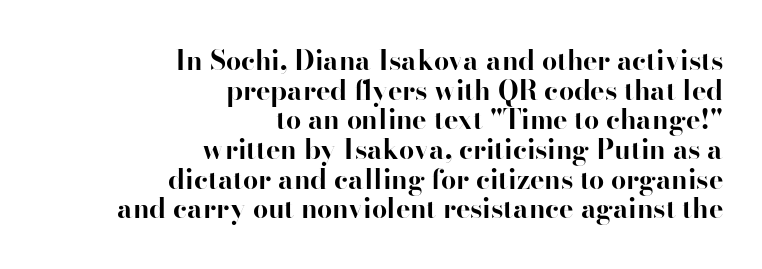
Each word holds together tightly as a unit, with standard inter-letter gaps. Upright lettering throughout. These lines carry a lot of weight — the face is fully bold. A clean baseline with only descenders dipping below it. This sample is right-justified, so line beginnings fall wherever the words allow. This sample trades vertical openness for compactness between lines.
